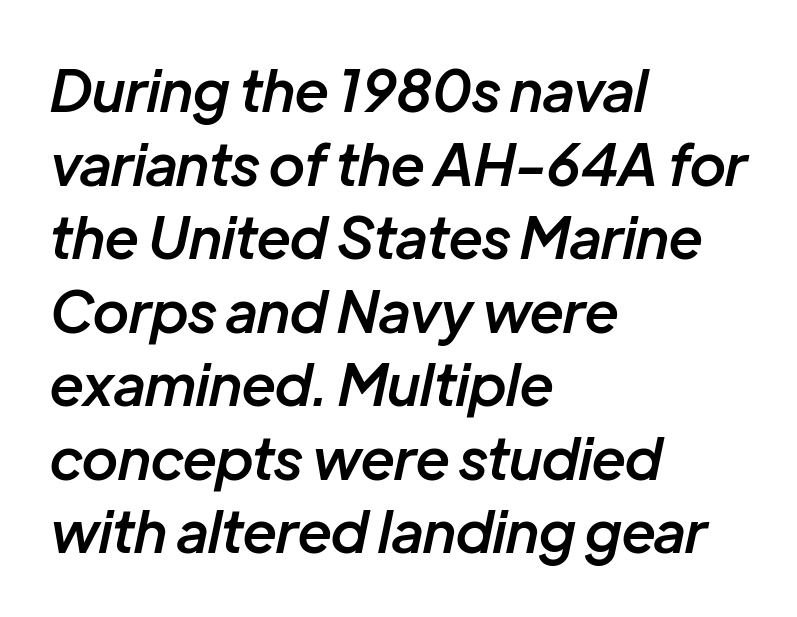
The image shows 57 px semibold type, italic (leaning right); set left-aligned, normal line spacing (1.29x), normal letter spacing, not underlined; low stroke contrast and a medium x-height.
